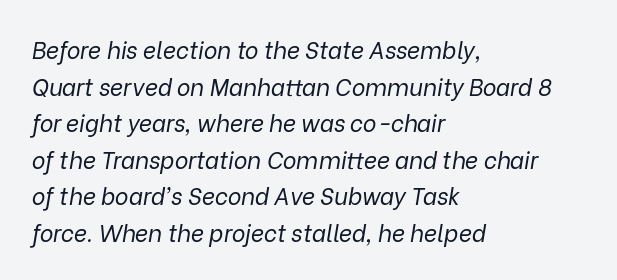
Check the space under the baseline: it is left empty. Layout note: lines flush left. The type is set solid horizontally, with unmodified tracking. Stem width sits at or under what a default text font uses. The text carries the slant typical of an italic or oblique font. Quick note: interline space is typical.
